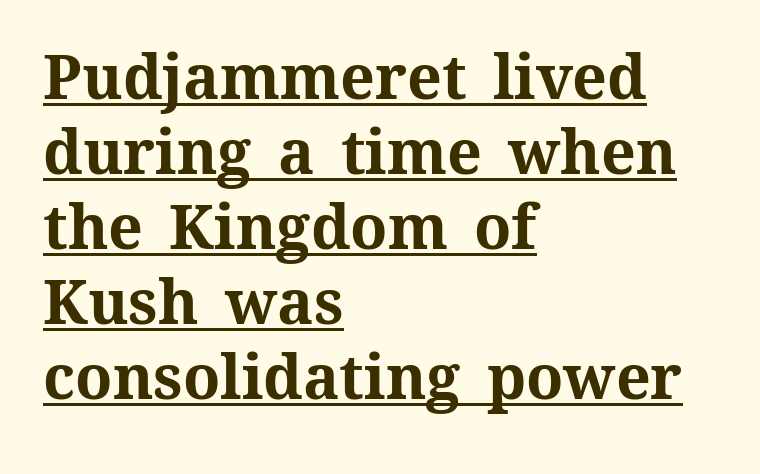
The image shows 61 px bold type, upright; set left-aligned, line spacing 1.23x, normal letter spacing, underlined; medium stroke contrast and a medium x-height.
